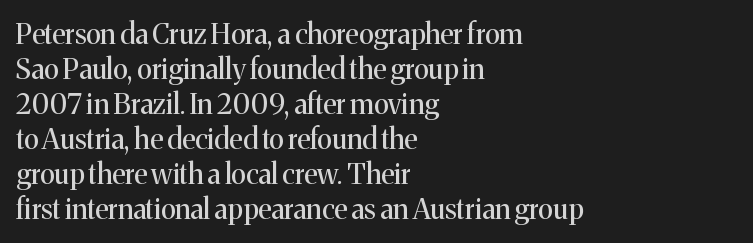
The image shows 28 px regular-weight serif type, upright; set left-aligned, normal line spacing (1.25x), normal letter spacing, not underlined; medium stroke contrast and a medium x-height.
